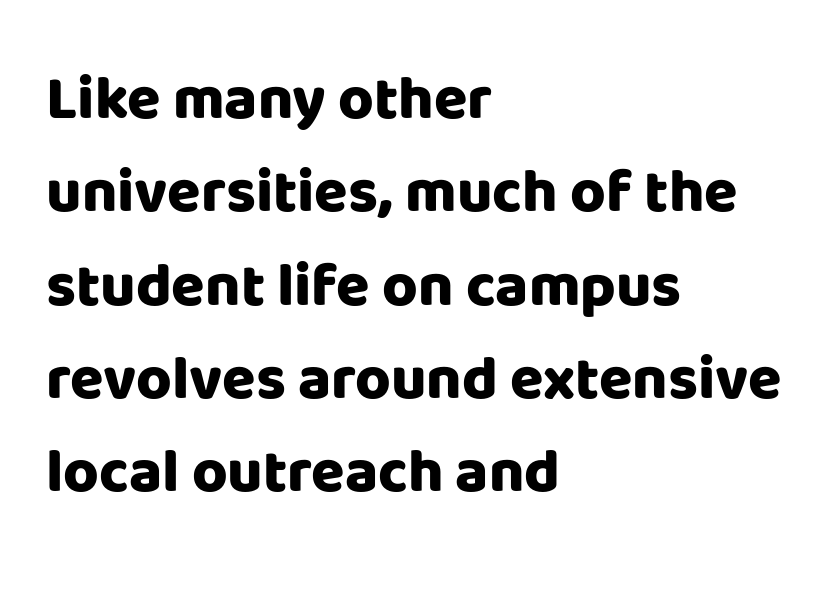
Q: Is the text bold? A: Yes.
Q: Is the text italic (slanted)? A: No, it is upright.
Q: Is the typeface a serif or a sans-serif typeface? A: Sans-serif.
Q: Is the text underlined? A: No.
Q: How is the paragraph aligned? A: Left-aligned.
Q: Is the spacing between letters normal or unusually wide? A: Normal.
Q: Is the spacing between lines tight, normal or loose? A: Normal.
Q: Width (condensed, normal, or wide)? A: Normal.
Q: Stroke contrast? A: Low.
Q: x-height? A: Large.
Q: Monospaced? A: No.
